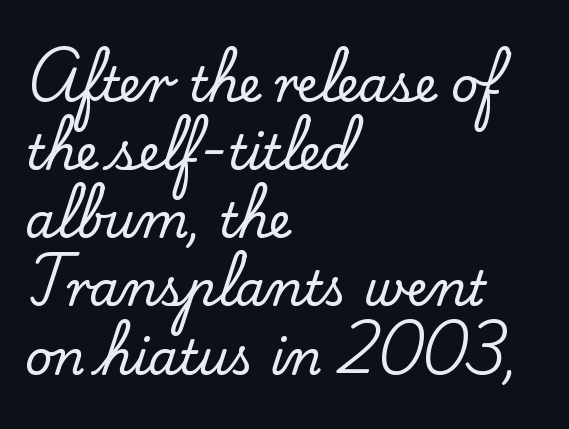
{"serif": "yes", "width": "normal", "stroke_contrast": "low", "x_height": "small", "monospaced": "no", "underline": "no", "align": "left", "line_spacing": "normal", "line_spacing_ratio": 1.42, "letter_spacing": "normal", "letter_spacing_em": 0.0, "glyph_px": 48}
